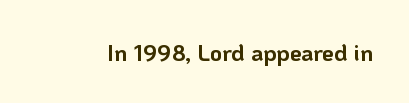
Notice how thick the strokes are: this is what a full bold looks like. In terms of letterspacing, this is plain default setting. The specimen omits any rule beneath the text block's lines. The lettering stays uniformly vertical, giving the passage a roman look.
